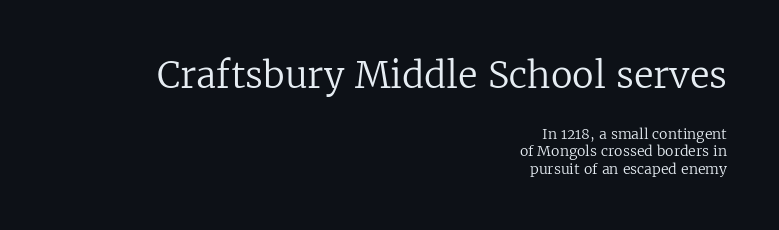
Q: Is the text bold? A: No.
Q: Is the text italic (slanted)? A: No, it is upright.
Q: Is the typeface a serif or a sans-serif typeface? A: Serif.
Q: Is the text underlined? A: No.
Q: How is the paragraph aligned? A: Right-aligned.
Q: Is the spacing between letters normal or unusually wide? A: Normal.
Q: Which block of text is set in a larger size, the first (top) or the second (bottom)? A: The first (top) one.
Q: Width (condensed, normal, or wide)? A: Normal.
Q: Stroke contrast? A: Low.
Q: x-height? A: Medium.
Q: Monospaced? A: No.
